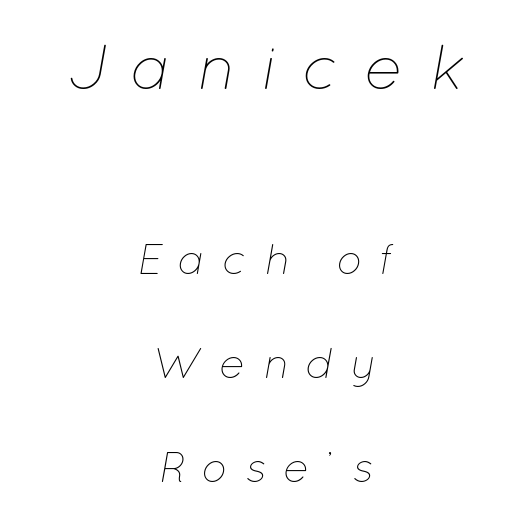
{"italic": "yes", "lean": "right", "slant_degrees": 12, "bold": "no", "weight": "thin", "width": "normal", "stroke_contrast": "low", "x_height": "medium", "monospaced": "no", "underline": "no", "align": "center", "line_spacing": "loose", "line_spacing_ratio": 2.41, "letter_spacing": "wide", "letter_spacing_em": 0.39, "larger_block": "first", "size_ratio": 1.49, "glyph_px": 64}
